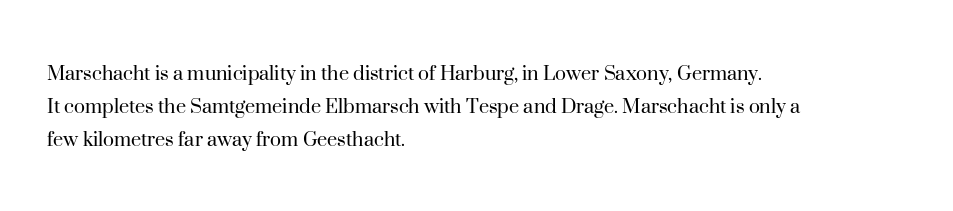
{"italic": "no", "bold": "no", "underline": "no", "align": "left", "line_spacing": "normal", "line_spacing_ratio": 1.43, "letter_spacing": "normal", "letter_spacing_em": 0.0, "glyph_px": 23}
